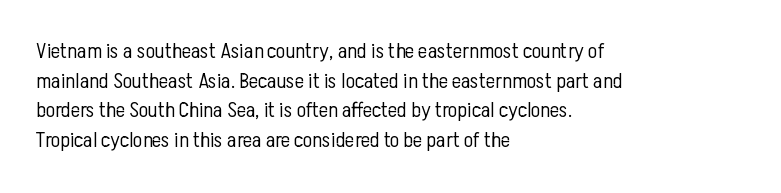
Unmarked baselines from the first word to the last. The designer left line spacing at the default. The rendering anchors every line to the left-hand side. The gaps between neighbouring characters are ordinary and unremarkable. The type sits square on the baseline with zero lean.
